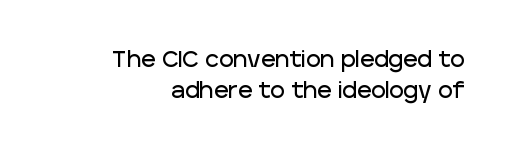
Q: Is the text italic (slanted)? A: No, it is upright.
Q: Is the text underlined? A: No.
Q: How is the paragraph aligned? A: Right-aligned.
Q: Is the spacing between letters normal or unusually wide? A: Normal.
Q: Is the spacing between lines tight, normal or loose? A: Normal.
